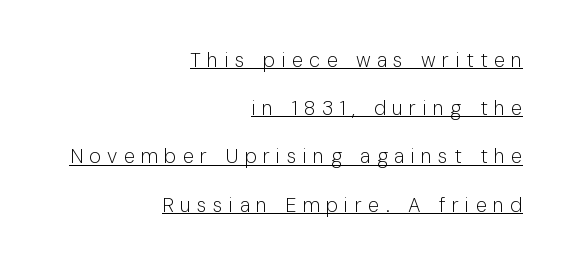
The image shows 20 px text type, upright; set right-aligned, loose line spacing (2.41x), unusually wide letter spacing (+0.32 em), underlined.
